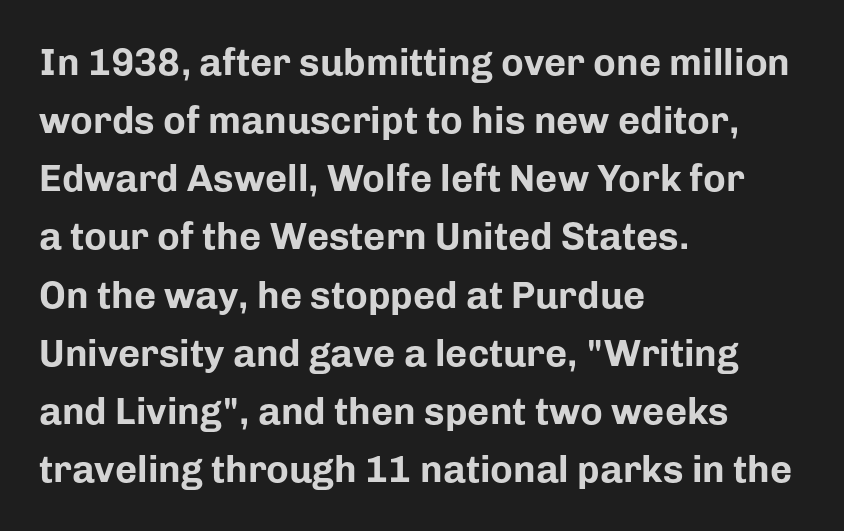
The image shows 38 px bold sans-serif type, upright; set left-aligned, normal line spacing (1.53x), normal letter spacing, not underlined; low stroke contrast and a medium x-height.
